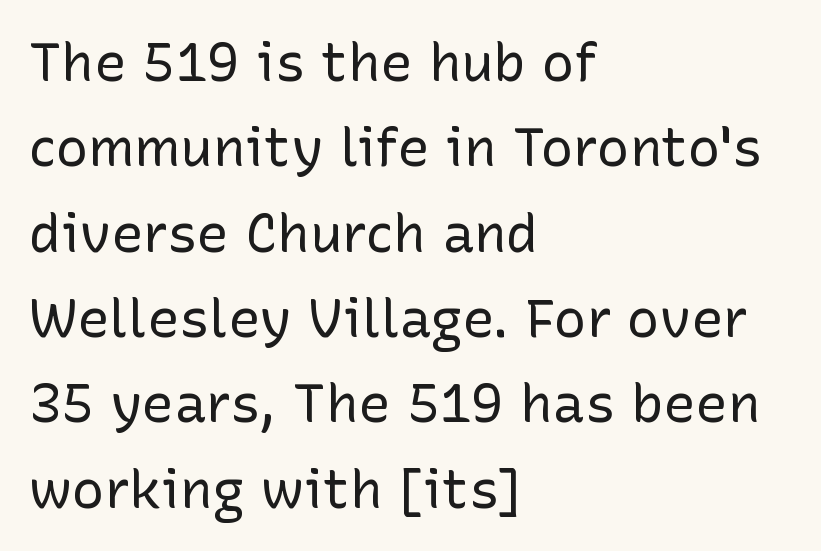
The image shows 54 px regular-weight sans-serif type, upright; set left-aligned, normal line spacing (1.58x), normal letter spacing, not underlined; low stroke contrast and a medium x-height.
